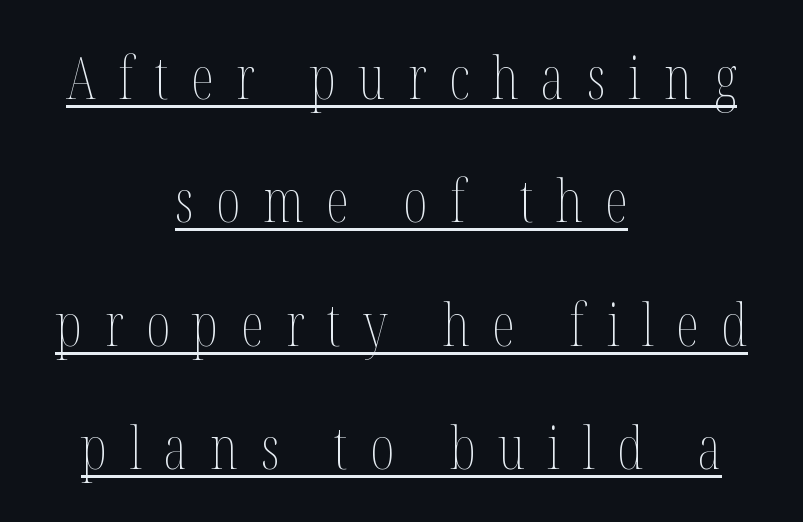
Q: Is the text bold? A: No.
Q: Is the text italic (slanted)? A: No, it is upright.
Q: Is the text underlined? A: Yes.
Q: How is the paragraph aligned? A: Centered.
Q: Is the spacing between letters normal or unusually wide? A: Unusually wide.
Q: Is the spacing between lines tight, normal or loose? A: Loose.
Q: Width (condensed, normal, or wide)? A: Condensed.
Q: Stroke contrast? A: Medium.
Q: x-height? A: Medium.
Q: Monospaced? A: No.
